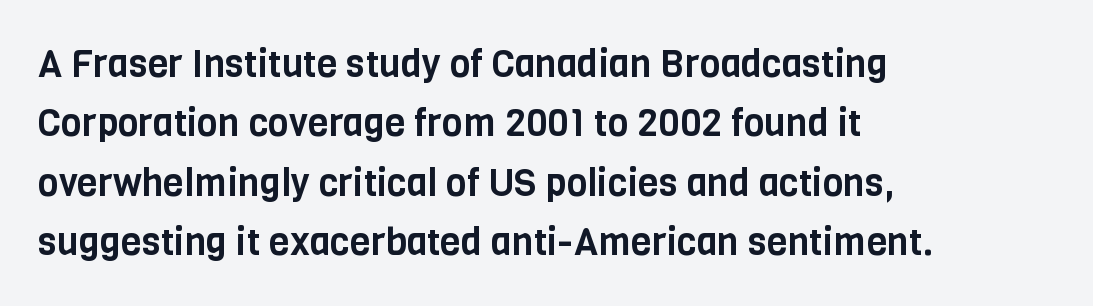
{"serif": "no", "italic": "no", "width": "condensed", "stroke_contrast": "low", "x_height": "large", "monospaced": "no", "underline": "no", "align": "left", "line_spacing": "normal", "line_spacing_ratio": 1.56, "letter_spacing": "normal", "letter_spacing_em": 0.0, "glyph_px": 38}
